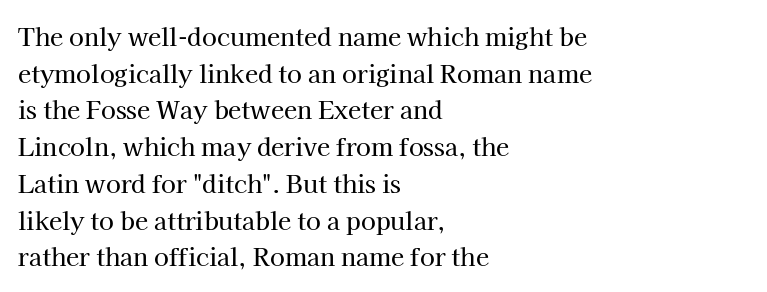
Unlike italic type, these characters show no tilt at all. Glyph-to-glyph distance matches everyday printed text. The line-height multiplier appears to be the usual default. The rag falls on the right side of this text block.
